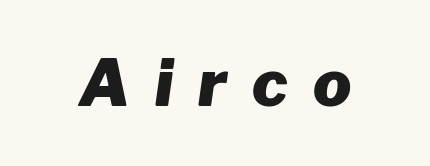
Its strokes are broad and dark, the hallmark of bold type. You could only call the tracking loose — the letters float apart. These lines are rendered in a variable-pitch font. A bare baseline throughout the passage. The axis of the letterforms is tilted away from vertical.
